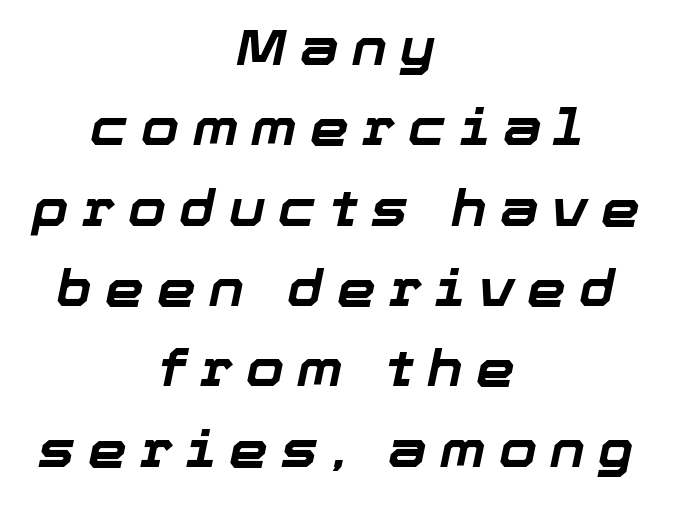
The image shows 49 px bold type, italic (leaning right); set centered, normal line spacing (1.64x), unusually wide letter spacing (+0.27 em), not underlined; low stroke contrast and a medium x-height.
